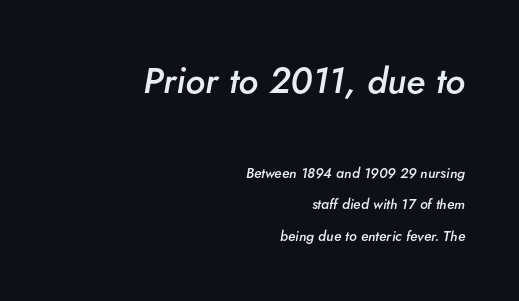
{"italic": "yes", "lean": "right", "slant_degrees": 5, "bold": "semi", "weight": "semibold", "width": "normal", "stroke_contrast": "low", "x_height": "small", "monospaced": "no", "underline": "no", "align": "right", "line_spacing": "loose", "line_spacing_ratio": 2.23, "letter_spacing": "normal", "letter_spacing_em": 0.0, "larger_block": "first", "size_ratio": 2.57, "glyph_px": 36}
